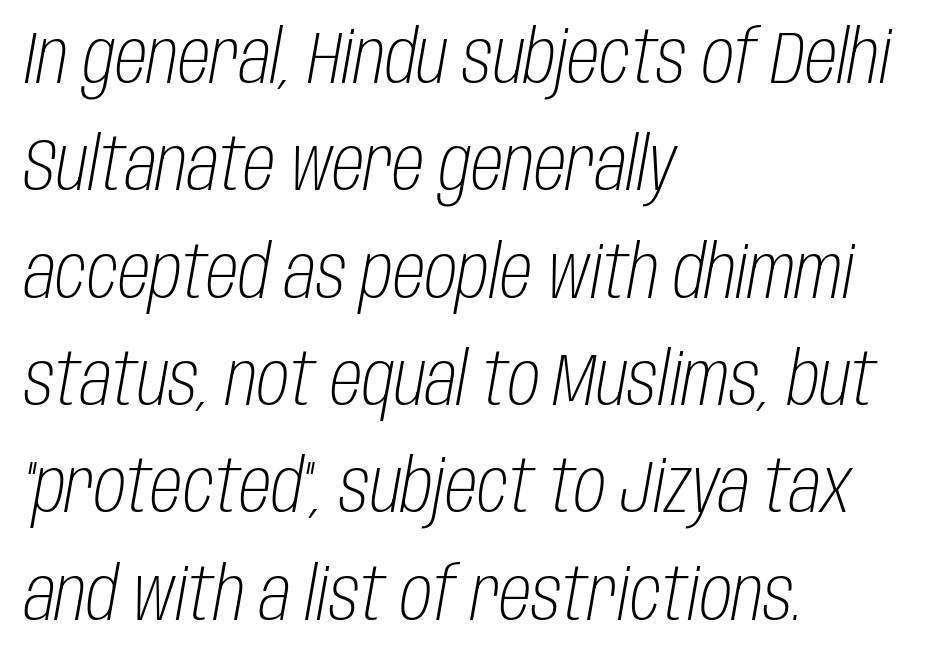
The gaps between neighbouring characters are ordinary and unremarkable. Baseline-to-baseline distance is the conventional proportion of letter height. Letters rest on an invisible, unmarked baseline. No heavy texture on the line: the type isn't bold.
